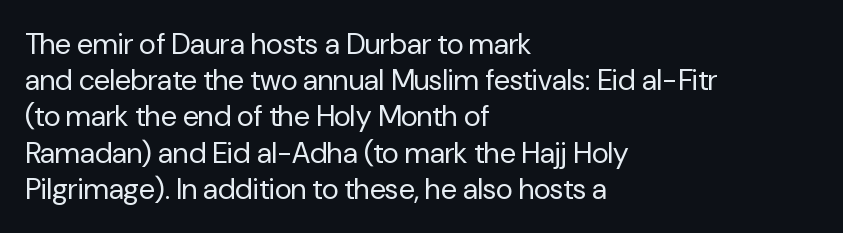
The passage shown is not bold in any degree. This rendering features lettering with no underline. Tall strokes in this sample are plumb rather than angled. Alignment: flush left. Notice how descenders clear the ascenders below comfortably — that's standard leading.
